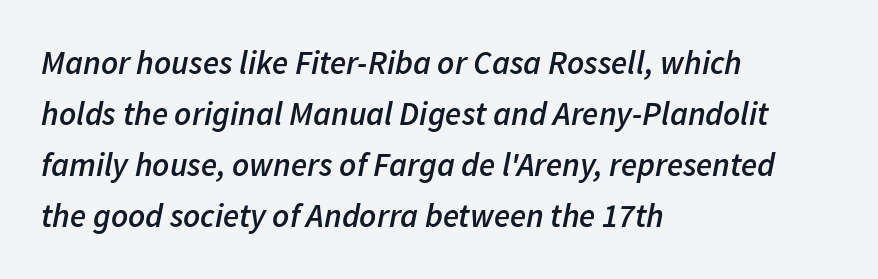
The image shows 33 px semibold type, italic (leaning right); set left-aligned, normal line spacing (1.55x), normal letter spacing, not underlined; low stroke contrast and a medium x-height.
